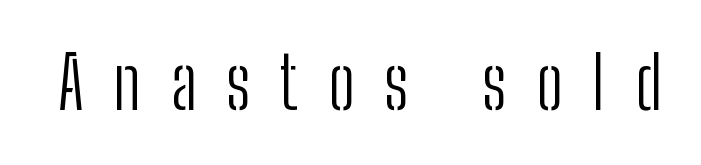
Stroke thickness stays within the range of a standard reading face or lighter. This sample uses a sans-serif face. You could only call the tracking loose — the letters float apart. The specimen omits any rule beneath the text block's lines. Do the characters align in a grid? No, the font is proportional.
